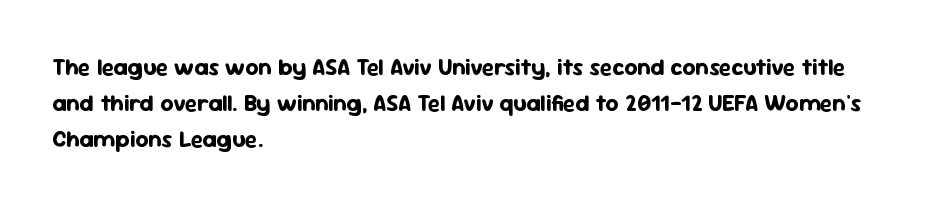
The image shows 23 px bold type, upright; set left-aligned, normal line spacing (1.56x), normal letter spacing, not underlined.
